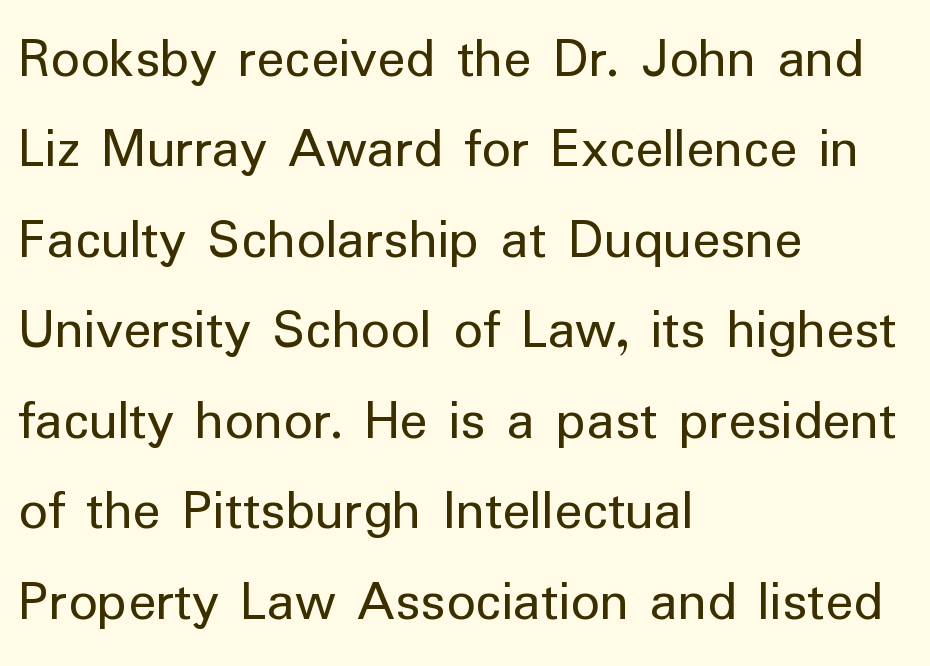
Q: Is the text bold? A: No.
Q: Is the text italic (slanted)? A: No, it is upright.
Q: Is the typeface a serif or a sans-serif typeface? A: Sans-serif.
Q: Is the text underlined? A: No.
Q: How is the paragraph aligned? A: Left-aligned.
Q: Is the spacing between letters normal or unusually wide? A: Normal.
Q: Is the spacing between lines tight, normal or loose? A: Normal.
Q: Width (condensed, normal, or wide)? A: Normal.
Q: Stroke contrast? A: Low.
Q: x-height? A: Medium.
Q: Monospaced? A: No.
